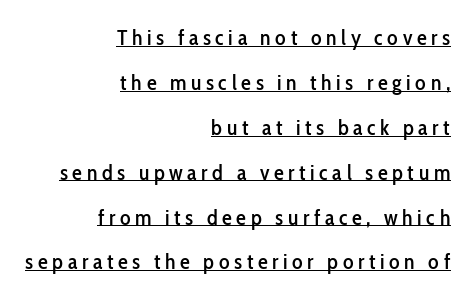
Does extra space separate the letters? Yes, quite a lot of it. Teacher's note: observe the even right margin — that is flush-right alignment. Notice the wide empty band between every row — that's loose leading. The type sits square on the baseline with zero lean. Does a line run under the words? Yes, clearly.
